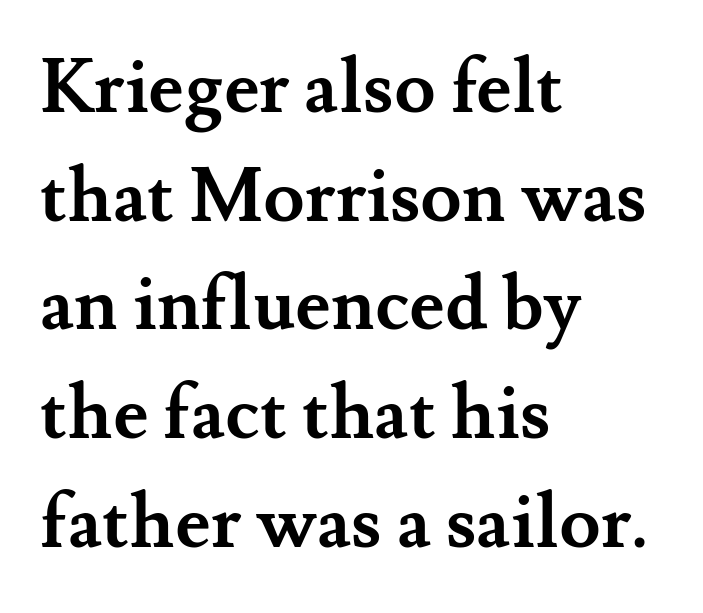
Q: Is the text bold? A: Yes.
Q: Is the text italic (slanted)? A: No, it is upright.
Q: Is the typeface a serif or a sans-serif typeface? A: Serif.
Q: Is the text underlined? A: No.
Q: How is the paragraph aligned? A: Left-aligned.
Q: Is the spacing between letters normal or unusually wide? A: Normal.
Q: Is the spacing between lines tight, normal or loose? A: Normal.
Q: Width (condensed, normal, or wide)? A: Normal.
Q: Stroke contrast? A: Medium.
Q: x-height? A: Small.
Q: Monospaced? A: No.
